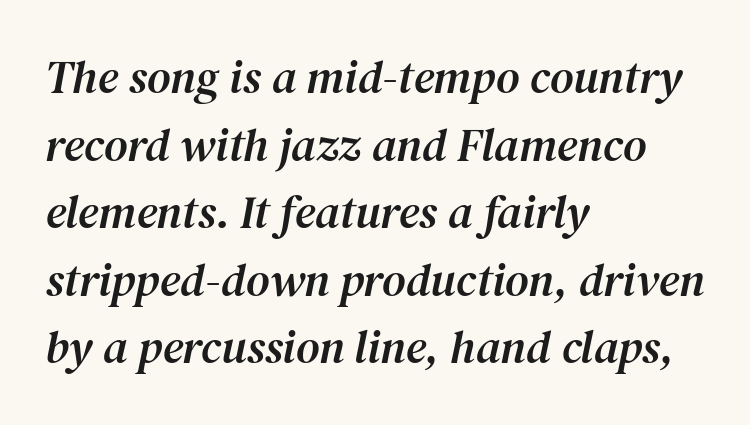
Anything drawn beneath the words? Only blank space. The face used here is rendered with its standard letterfit. Regarding serifs, this sample has them. How would I describe the line gaps? Plain and ordinary.
